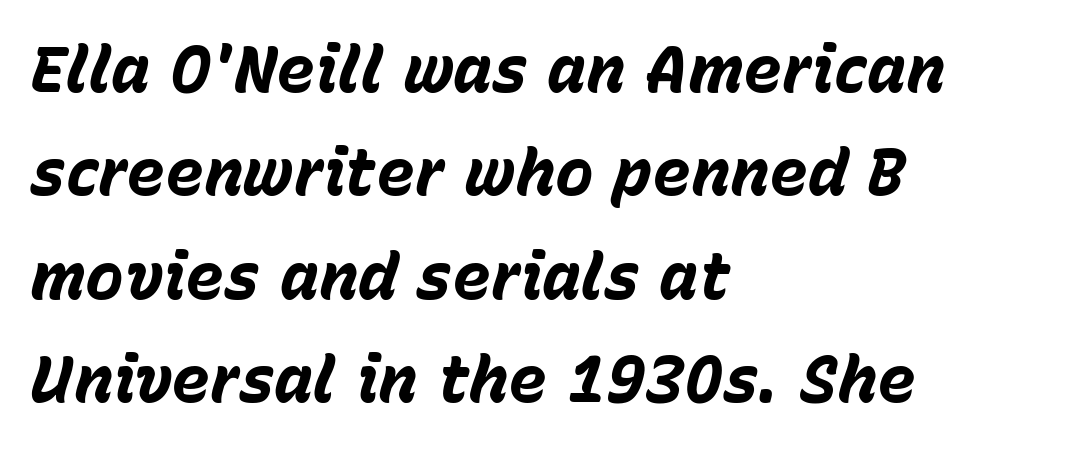
These lines stack with their left ends in a neat column. Any mark beneath the type? The region is blank. These lines are rendered in a variable-pitch font. Characters are canted at an angle relative to the baseline's perpendicular.
